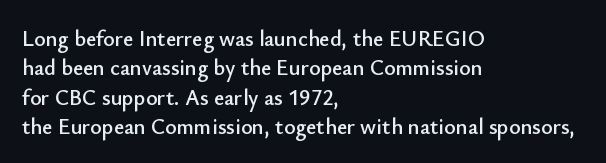
The image shows 22 px text type, upright; set left-aligned, normal line spacing (1.33x), normal letter spacing, not underlined.
